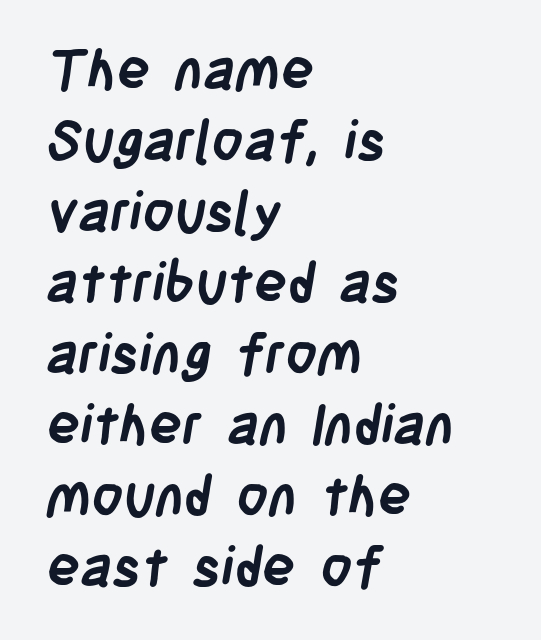
The area under the type is left untouched. Grotesque or geometric, the face here clearly has no serifs. Leading: standard. Inter-character spacing is left at the font's built-in metrics.
